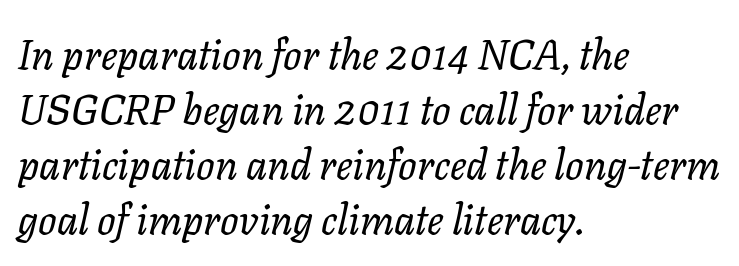
The image shows 41 px regular-weight type, italic (leaning right); set left-aligned, normal line spacing (1.34x), normal letter spacing, not underlined; low stroke contrast and a medium x-height.
